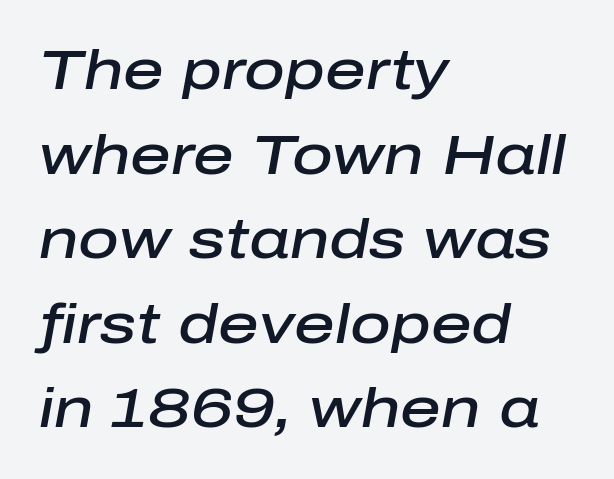
{"italic": "yes", "lean": "right", "slant_degrees": 10, "bold": "semi", "weight": "semibold", "width": "normal", "stroke_contrast": "low", "x_height": "medium", "monospaced": "no", "underline": "no", "align": "left", "line_spacing": "normal", "line_spacing_ratio": 1.51, "letter_spacing": "normal", "letter_spacing_em": 0.0, "glyph_px": 56}
